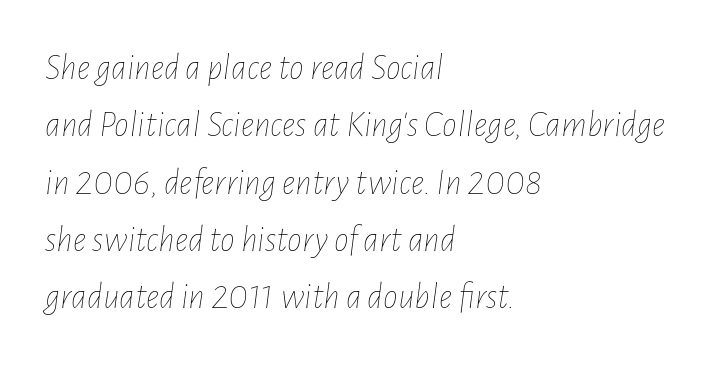
{"italic": "yes", "lean": "right", "slant_degrees": 7, "bold": "no", "weight": "thin", "width": "condensed", "stroke_contrast": "low", "x_height": "medium", "monospaced": "no", "underline": "no", "align": "left", "line_spacing": "normal", "line_spacing_ratio": 1.55, "letter_spacing": "normal", "letter_spacing_em": 0.0, "glyph_px": 37}
